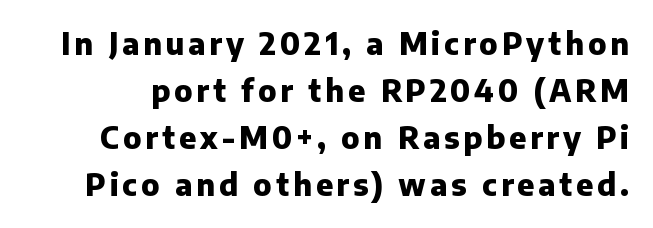
The image shows 30 px heavy sans-serif type, upright; set normal line spacing (1.57x), not underlined; low stroke contrast and a medium x-height.
